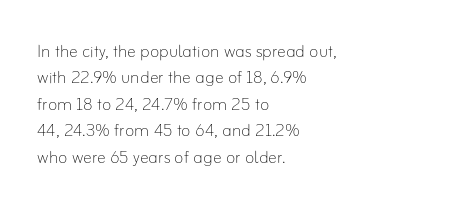
The image shows 22 px text type, upright; set left-aligned, line spacing 1.2x, normal letter spacing, not underlined.
